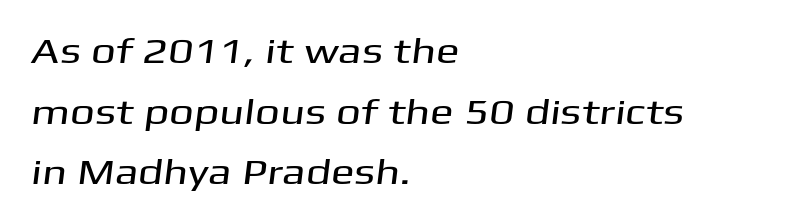
The image shows 35 px wide sans-serif type; set left-aligned, line spacing 1.73x, normal letter spacing, not underlined; medium stroke contrast and a medium x-height.
